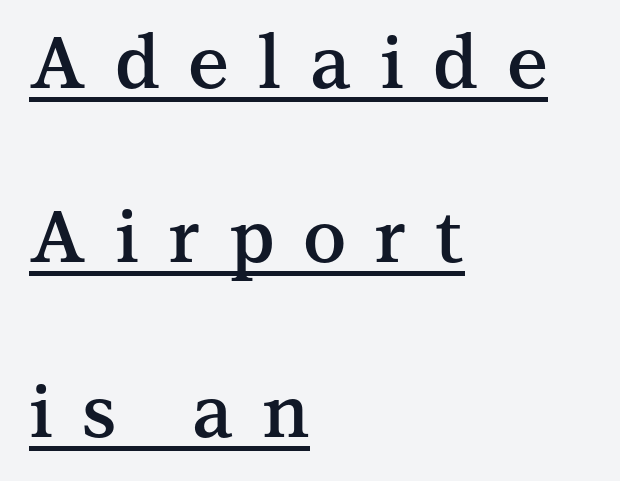
{"serif": "yes", "italic": "no", "bold": "semi", "weight": "semibold", "width": "normal", "stroke_contrast": "medium", "x_height": "medium", "monospaced": "no", "underline": "yes", "align": "left", "line_spacing": "loose", "line_spacing_ratio": 2.39, "letter_spacing": "wide", "letter_spacing_em": 0.39, "glyph_px": 73}
